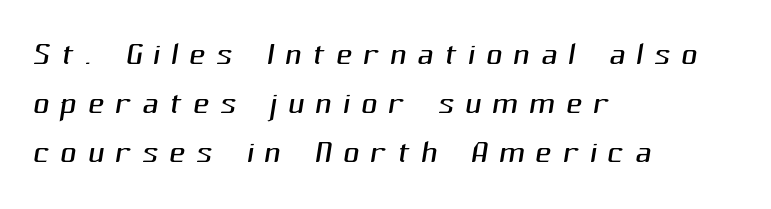
The image shows 45 px light sans-serif type; set left-aligned, tight line spacing (1.09x), unusually wide letter spacing (+0.24 em), not underlined; medium stroke contrast and a medium x-height.
